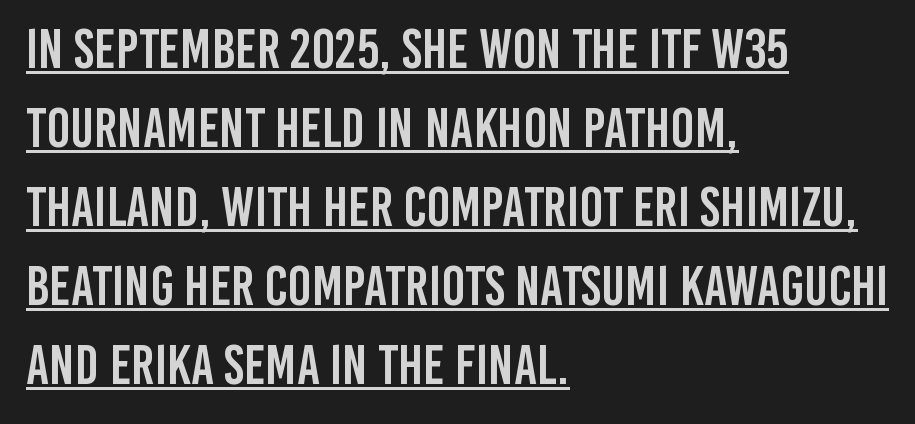
Q: Is the text italic (slanted)? A: No, it is upright.
Q: Is the typeface a serif or a sans-serif typeface? A: Sans-serif.
Q: Is the text underlined? A: Yes.
Q: How is the paragraph aligned? A: Left-aligned.
Q: Is the spacing between letters normal or unusually wide? A: Normal.
Q: Is the spacing between lines tight, normal or loose? A: Normal.
Q: Width (condensed, normal, or wide)? A: Condensed.
Q: Stroke contrast? A: Low.
Q: x-height? A: Large.
Q: Monospaced? A: No.
